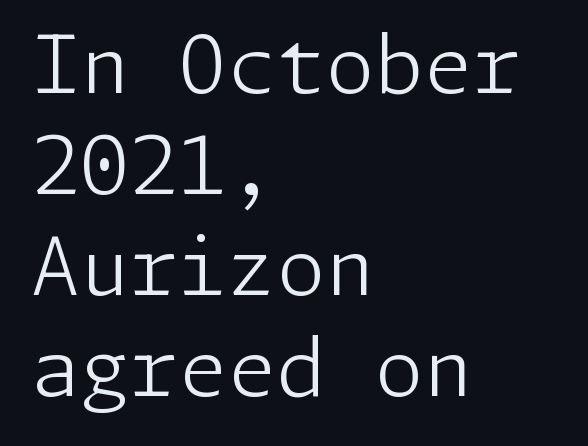
{"serif": "no", "italic": "no", "bold": "no", "weight": "light", "width": "normal", "stroke_contrast": "low", "x_height": "medium", "underline": "no", "align": "left", "line_spacing": "normal", "line_spacing_ratio": 1.28, "letter_spacing": "normal", "letter_spacing_em": 0.0, "glyph_px": 79}
